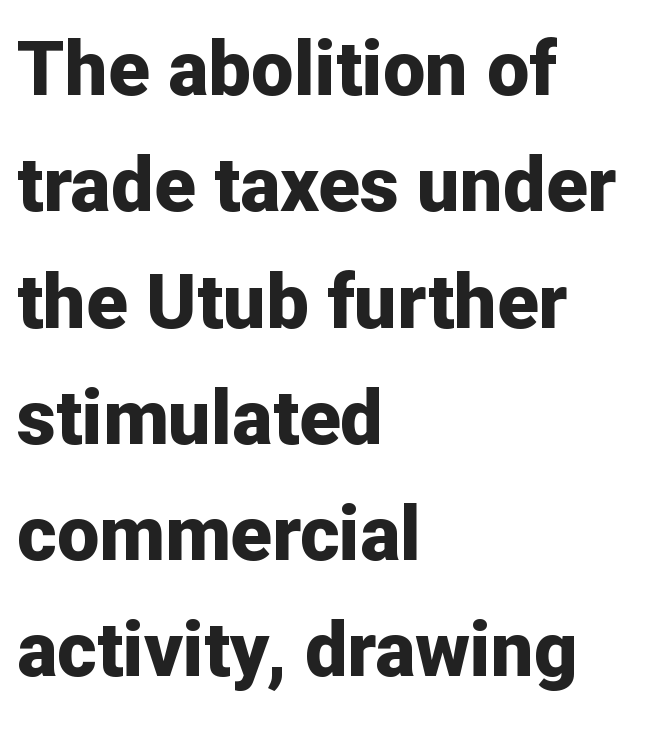
Q: Is the text bold? A: Yes.
Q: Is the text italic (slanted)? A: No, it is upright.
Q: Is the typeface a serif or a sans-serif typeface? A: Sans-serif.
Q: Is the text underlined? A: No.
Q: How is the paragraph aligned? A: Left-aligned.
Q: Is the spacing between letters normal or unusually wide? A: Normal.
Q: Is the spacing between lines tight, normal or loose? A: Normal.
Q: Width (condensed, normal, or wide)? A: Normal.
Q: Stroke contrast? A: Low.
Q: x-height? A: Medium.
Q: Monospaced? A: No.
